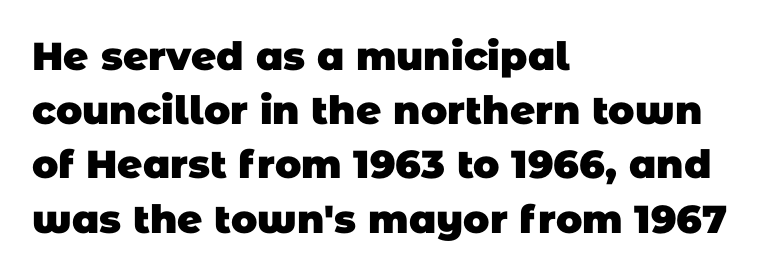
Q: Is the text bold? A: Yes.
Q: Is the typeface a serif or a sans-serif typeface? A: Sans-serif.
Q: Is the text underlined? A: No.
Q: How is the paragraph aligned? A: Left-aligned.
Q: Is the spacing between letters normal or unusually wide? A: Normal.
Q: Is the spacing between lines tight, normal or loose? A: Normal.
Q: Width (condensed, normal, or wide)? A: Normal.
Q: Stroke contrast? A: Low.
Q: x-height? A: Large.
Q: Monospaced? A: No.
